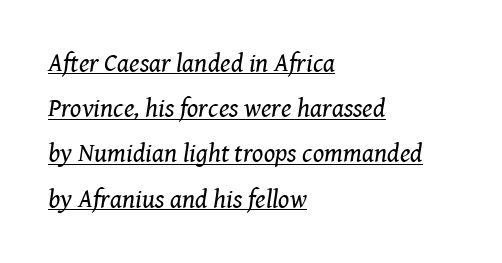
{"italic": "yes", "lean": "right", "slant_degrees": 8, "bold": "no", "underline": "yes", "align": "left", "line_spacing_ratio": 1.74, "letter_spacing": "normal", "letter_spacing_em": 0.0, "glyph_px": 26}
